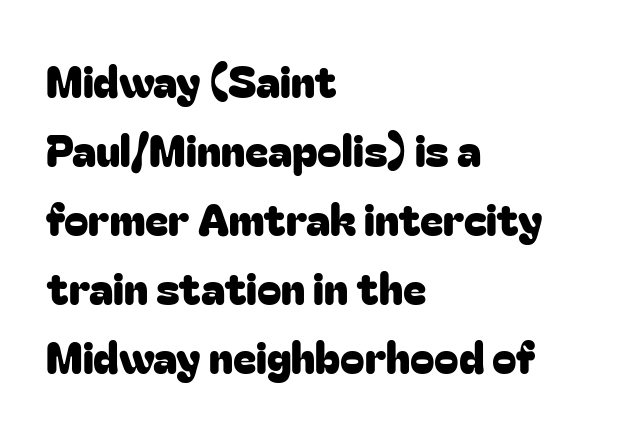
Regarding serifs, this sample does without them. Any mark beneath the type? The region is blank. Think of a printed novel: that variable character pitch is what you see here. The font's upright variant was chosen for this text.
